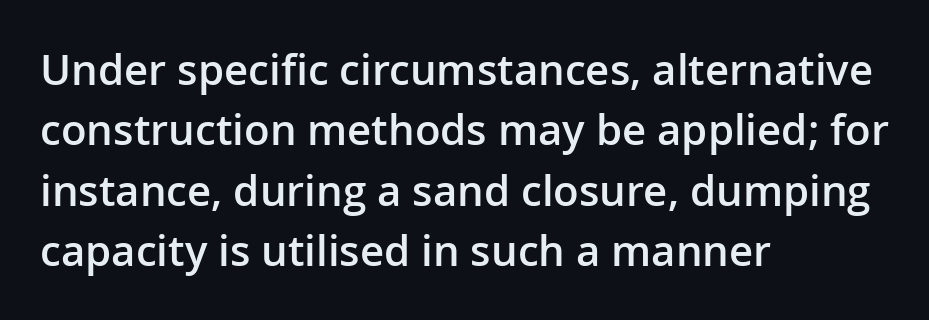
A clean baseline with only descenders dipping below it. Type style note: lacks serifs. The type is set solid horizontally, with unmodified tracking. Interline gaps are of average width in this sample. Nope, not italic — everything's standing straight. Heft: intermediate — a semibold.
